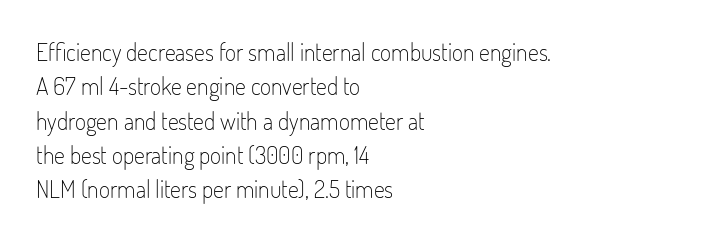
Q: Is the text bold? A: No.
Q: Is the text italic (slanted)? A: No, it is upright.
Q: Is the text underlined? A: No.
Q: How is the paragraph aligned? A: Left-aligned.
Q: Is the spacing between letters normal or unusually wide? A: Normal.
Q: Is the spacing between lines tight, normal or loose? A: Normal.
